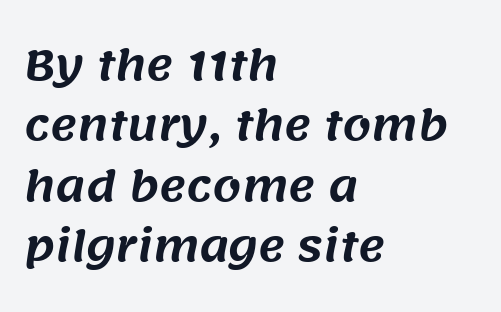
The image shows 41 px sans-serif type; set left-aligned, normal line spacing (1.47x), normal letter spacing, not underlined; medium stroke contrast and a large x-height.
